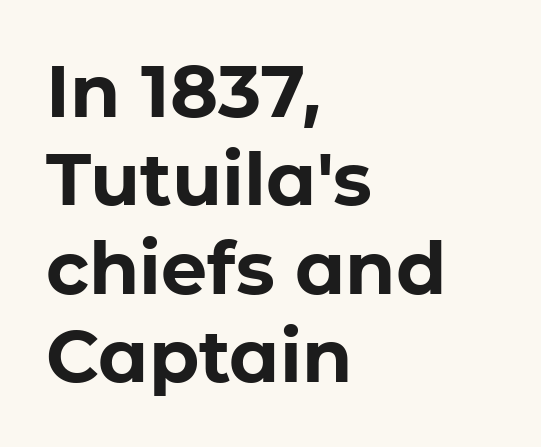
Q: Is the text bold? A: Yes.
Q: Is the text italic (slanted)? A: No, it is upright.
Q: Is the typeface a serif or a sans-serif typeface? A: Sans-serif.
Q: Is the text underlined? A: No.
Q: How is the paragraph aligned? A: Left-aligned.
Q: Is the spacing between letters normal or unusually wide? A: Normal.
Q: Width (condensed, normal, or wide)? A: Normal.
Q: Stroke contrast? A: Low.
Q: x-height? A: Medium.
Q: Monospaced? A: No.
